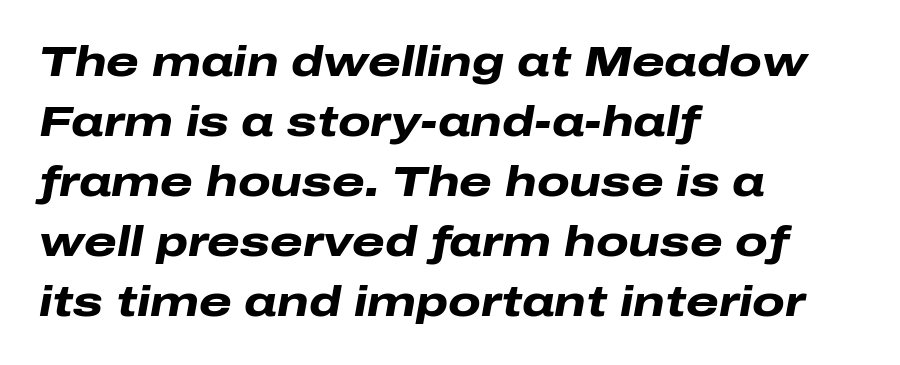
The image shows 42 px heavy, wide type, italic (leaning right); set left-aligned, normal line spacing (1.43x), normal letter spacing, not underlined; low stroke contrast and a medium x-height.
